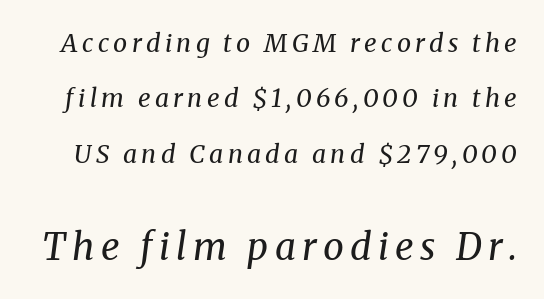
Italic? Definitely — the glyphs are oblique. Each row of text sits above clean, open space. Vertical stems look standard width or narrower in stroke. The passage shown is typed in a proportional face where columns would drift. The space between consecutive lines is lavish.
